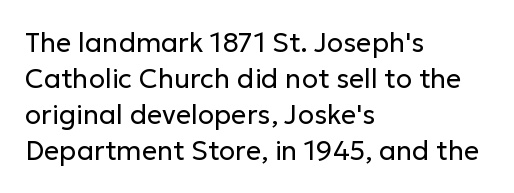
{"italic": "no", "bold": "no", "underline": "no", "align": "left", "line_spacing": "normal", "line_spacing_ratio": 1.33, "letter_spacing": "normal", "letter_spacing_em": 0.0, "glyph_px": 27}
